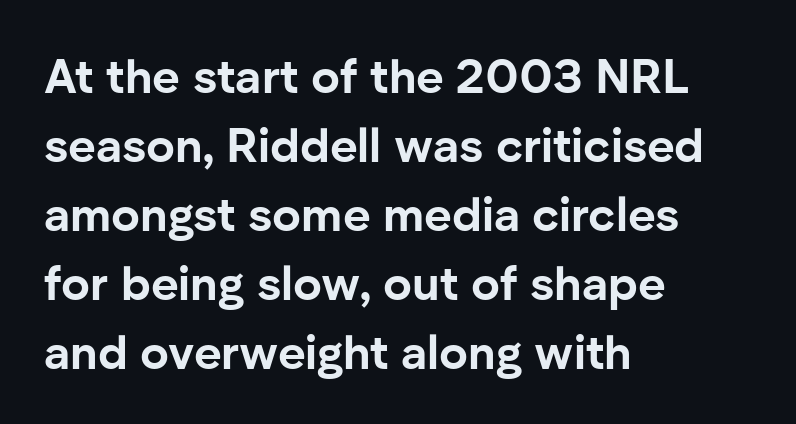
{"serif": "no", "italic": "no", "bold": "yes", "weight": "bold", "width": "normal", "stroke_contrast": "low", "x_height": "medium", "monospaced": "no", "underline": "no", "align": "left", "line_spacing": "normal", "line_spacing_ratio": 1.44, "letter_spacing": "normal", "letter_spacing_em": 0.0, "glyph_px": 48}
